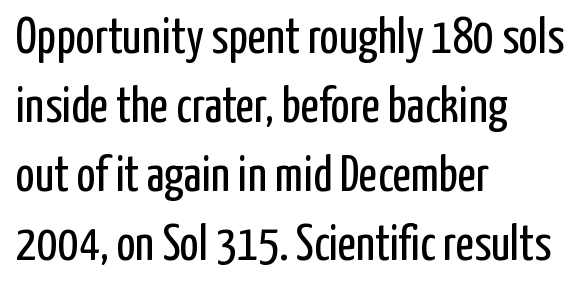
Proportional: the letters do not fall into vertical columns. This sample uses an upright cut, with every glyph sitting square on the baseline. Stroke terminals: plain, sans-serif. Stroke mass is kept to a normal reading level or below. Glyph-to-glyph distance matches everyday printed text.
